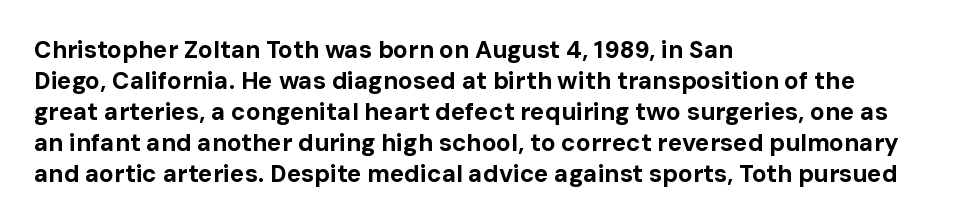
If you measured baseline to baseline, you'd find a middling distance. The specimen reads as upright at a glance. Glyph-to-glyph distance matches everyday printed text. Heavy, bold letterforms. Each row of text sits above clean, open space.
